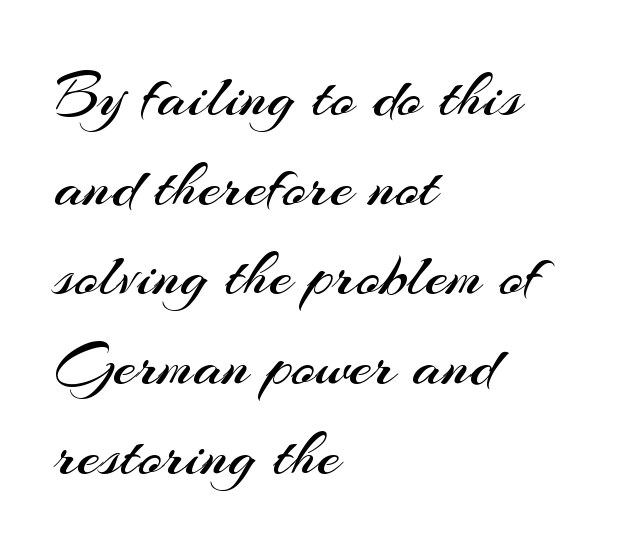
A typesetter would label this face a sans. The rendering uses natural spacing where letterforms have individual widths. Unmarked baselines from the first word to the last. Here the glyphs are tracked normally, forming tight word shapes.
